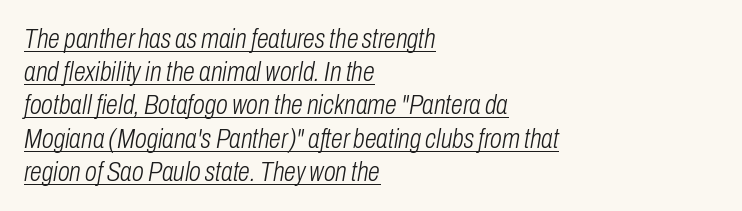
These lines were composed using italics. Visually the block forms a straight wall on the left and a jagged coastline on the right. Like a heading marked for emphasis, these lines bear an underscore. Is the type heavy? It reads as light-to-regular instead.
